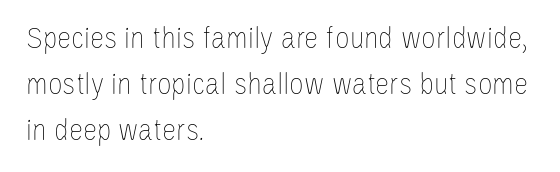
The image shows 32 px thin, condensed type, upright; set left-aligned, normal line spacing (1.43x), normal letter spacing, not underlined; low stroke contrast and a large x-height.
